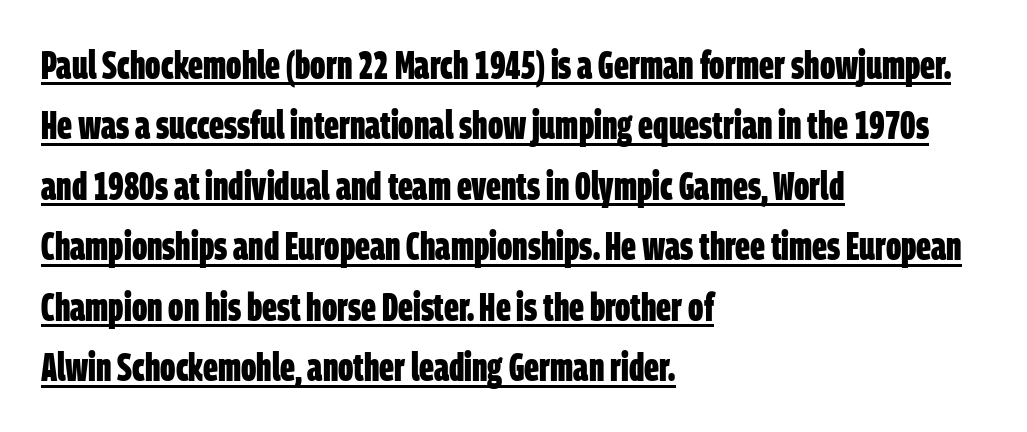
Each new line begins a customary step beneath the previous one. The face used here is rendered with its standard letterfit. These lines carry a lot of weight — the face is fully bold. A classic flush-left, rag-right setting is used for this passage. Note the varied advance widths — an 'i' is clearly narrower than an 'm'.
